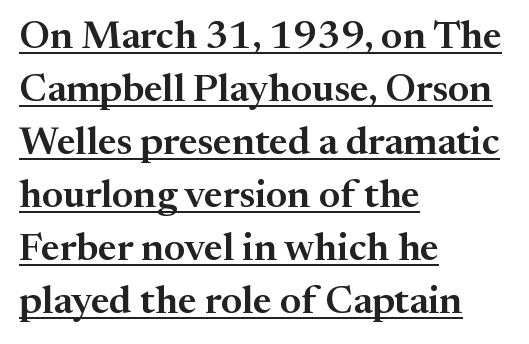
{"serif": "yes", "italic": "no", "width": "normal", "stroke_contrast": "medium", "x_height": "medium", "monospaced": "no", "underline": "yes", "align": "left", "line_spacing": "normal", "line_spacing_ratio": 1.36, "letter_spacing": "normal", "letter_spacing_em": 0.0, "glyph_px": 39}
